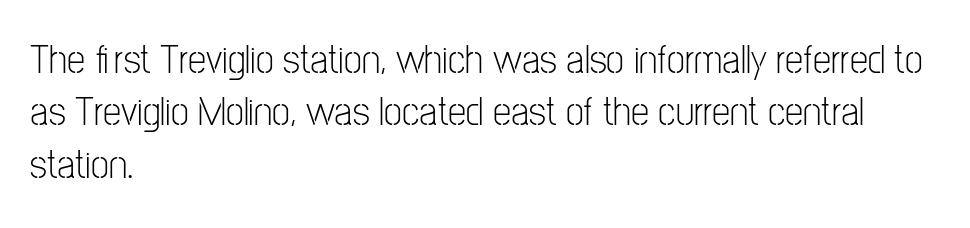
The image shows 41 px light, condensed sans-serif type, upright; set left-aligned, normal line spacing (1.28x), normal letter spacing, not underlined; low stroke contrast and a medium x-height.
